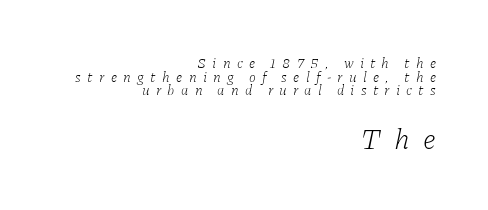
{"serif": "yes", "italic": "yes", "lean": "right", "slant_degrees": 11, "bold": "no", "weight": "light", "width": "normal", "stroke_contrast": "low", "x_height": "medium", "monospaced": "no", "underline": "no", "align": "right", "line_spacing": "tight", "line_spacing_ratio": 0.97, "letter_spacing": "wide", "letter_spacing_em": 0.45, "larger_block": "second", "size_ratio": 2.07, "glyph_px": 29}
